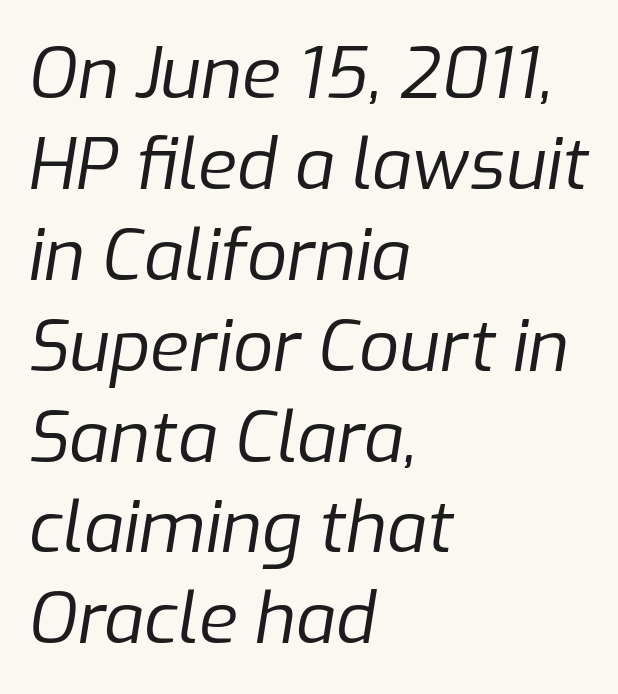
Q: Is the text bold? A: No.
Q: Is the text italic (slanted)? A: Yes, it leans right by about 9 degrees.
Q: Is the text underlined? A: No.
Q: How is the paragraph aligned? A: Left-aligned.
Q: Is the spacing between letters normal or unusually wide? A: Normal.
Q: Is the spacing between lines tight, normal or loose? A: Normal.
Q: Width (condensed, normal, or wide)? A: Normal.
Q: Stroke contrast? A: Low.
Q: x-height? A: Medium.
Q: Monospaced? A: No.
